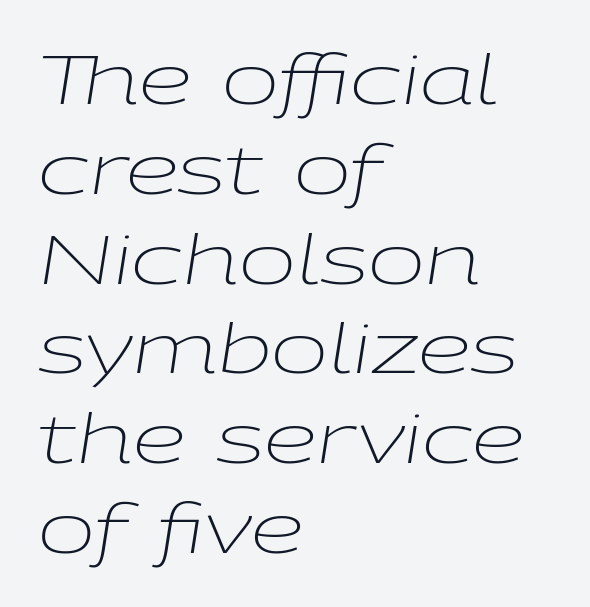
Nothing heavy about these letters — not bold at all. These lines are rendered in a variable-pitch font. Reading down the column, the eye jumps a familiar distance to each next line. Honestly, there is no underline to notice here at all. Characters follow at the spacing the type designer built in.
